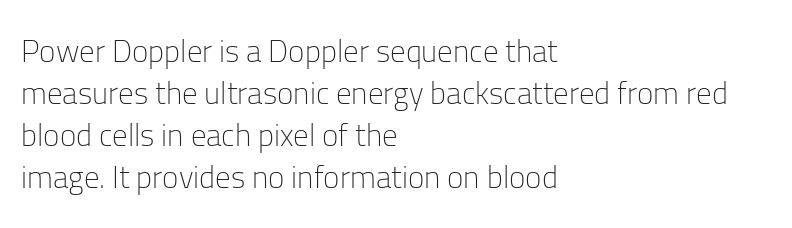
{"serif": "no", "italic": "no", "bold": "no", "weight": "light", "width": "normal", "stroke_contrast": "low", "x_height": "medium", "monospaced": "no", "underline": "no", "align": "left", "line_spacing": "normal", "line_spacing_ratio": 1.36, "letter_spacing": "normal", "letter_spacing_em": 0.0, "glyph_px": 31}
